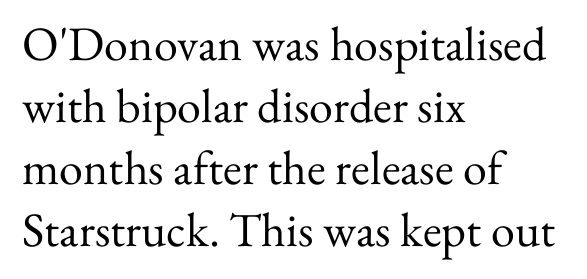
The gap between lines stays unmarked. The face used here is proportionally spaced, like ordinary book or web type. The strokes are not fattened; the text isn't bold. Teacher's note: observe the even left margin — that is flush-left alignment. These lines sit exactly where default settings would place them. It's the straight-up-and-down kind of type.
